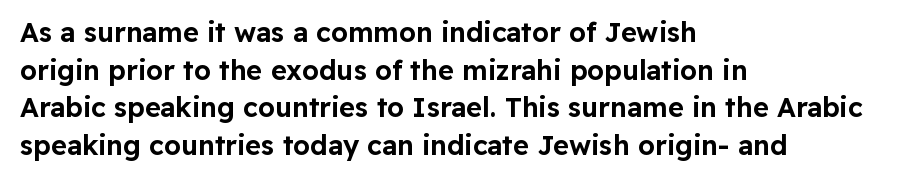
Plain, unruled lines of type. The lines in this sample share a left origin and differ only in where they stop. The specimen reads as upright at a glance. Letter spacing: default. If you measured baseline to baseline, you'd find a middling distance.
